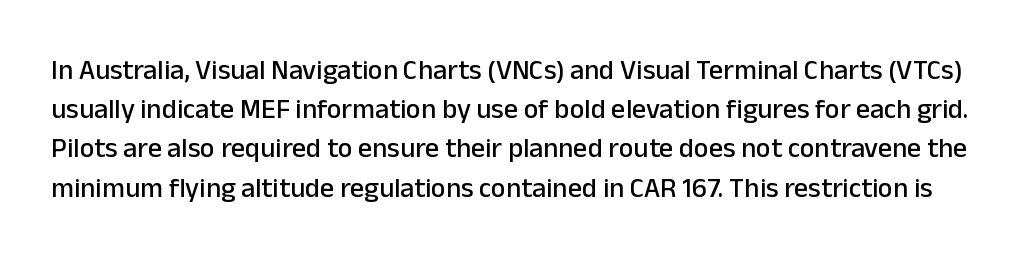
{"serif": "no", "italic": "no", "width": "normal", "stroke_contrast": "low", "x_height": "medium", "monospaced": "no", "underline": "no", "line_spacing": "normal", "line_spacing_ratio": 1.4, "letter_spacing": "normal", "letter_spacing_em": 0.0, "glyph_px": 28}
